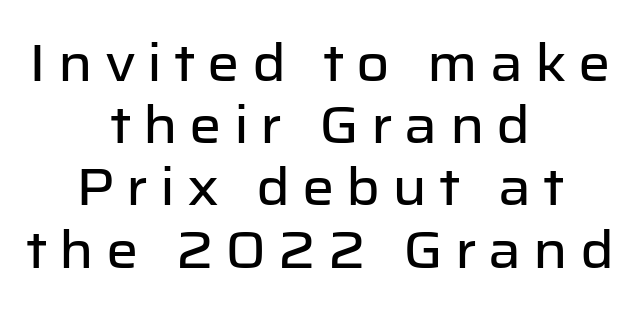
The image shows 51 px sans-serif type, upright; set centered, line spacing 1.22x, unusually wide letter spacing (+0.23 em), not underlined; low stroke contrast and a medium x-height.
